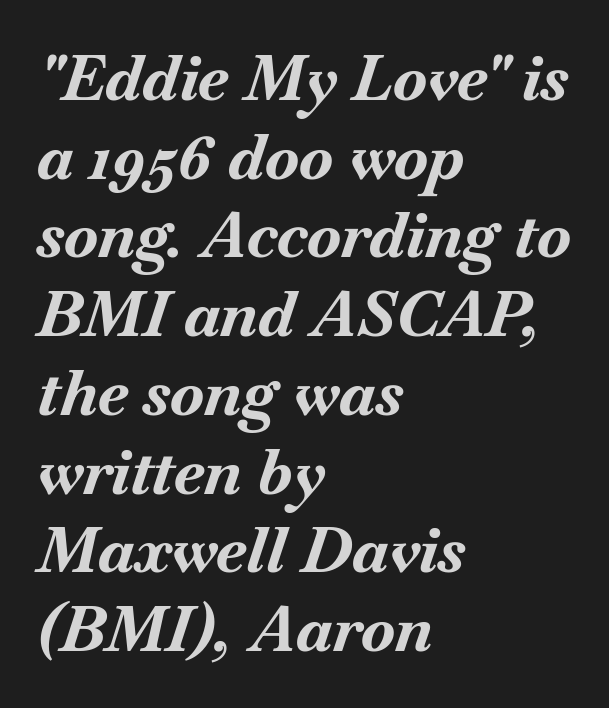
The image shows 63 px bold type, italic (leaning right); set left-aligned, normal line spacing (1.25x), normal letter spacing, not underlined; medium stroke contrast and a small x-height.
